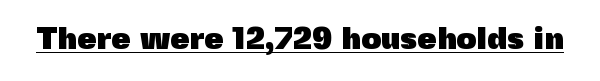
{"serif": "no", "italic": "no", "bold": "yes", "weight": "heavy", "width": "normal", "x_height": "medium", "monospaced": "no", "underline": "yes", "letter_spacing": "normal", "letter_spacing_em": 0.0, "glyph_px": 31}
